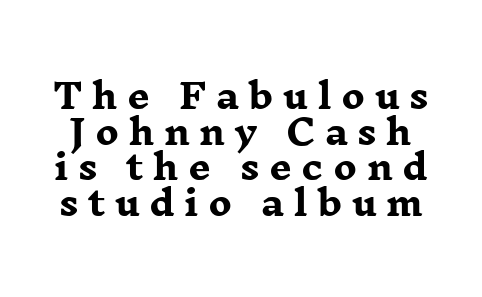
{"serif": "yes", "italic": "no", "bold": "yes", "weight": "heavy", "width": "wide", "stroke_contrast": "low", "x_height": "medium", "monospaced": "no", "underline": "no", "line_spacing": "tight", "line_spacing_ratio": 1.02, "letter_spacing": "wide", "letter_spacing_em": 0.27, "glyph_px": 35}
